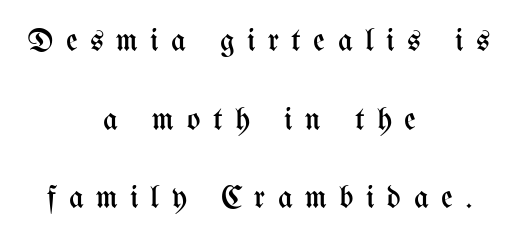
Q: Is the text bold? A: No.
Q: Is the text italic (slanted)? A: No, it is upright.
Q: Is the text underlined? A: No.
Q: How is the paragraph aligned? A: Centered.
Q: Is the spacing between letters normal or unusually wide? A: Unusually wide.
Q: Is the spacing between lines tight, normal or loose? A: Loose.
Q: Width (condensed, normal, or wide)? A: Condensed.
Q: Stroke contrast? A: Medium.
Q: x-height? A: Medium.
Q: Monospaced? A: No.
